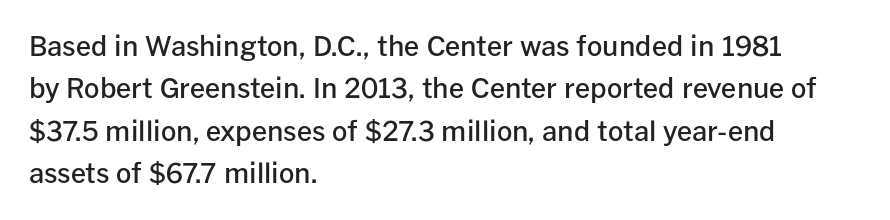
Caption: multi-line text, flush left, ragged right. Compared with typical body copy, the letter spacing here is the same. In terms of leading, this rendering sits right in the middle. Underlining? Definitely not there. How heavy is the stroke? Medium-heavy — a semibold, shy of bold. Style check: upright.
